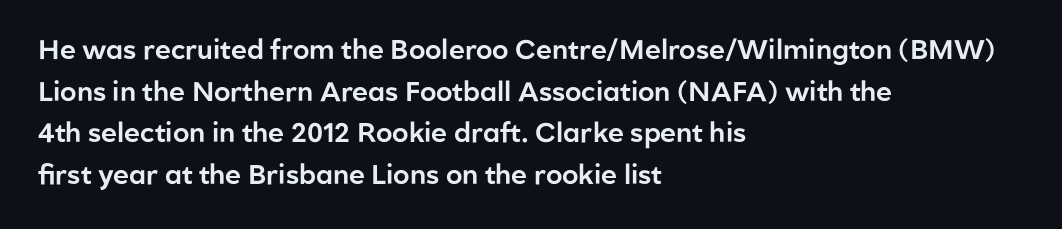
Q: Is the text italic (slanted)? A: No, it is upright.
Q: Is the text underlined? A: No.
Q: How is the paragraph aligned? A: Left-aligned.
Q: Is the spacing between letters normal or unusually wide? A: Normal.
Q: Is the spacing between lines tight, normal or loose? A: Normal.
